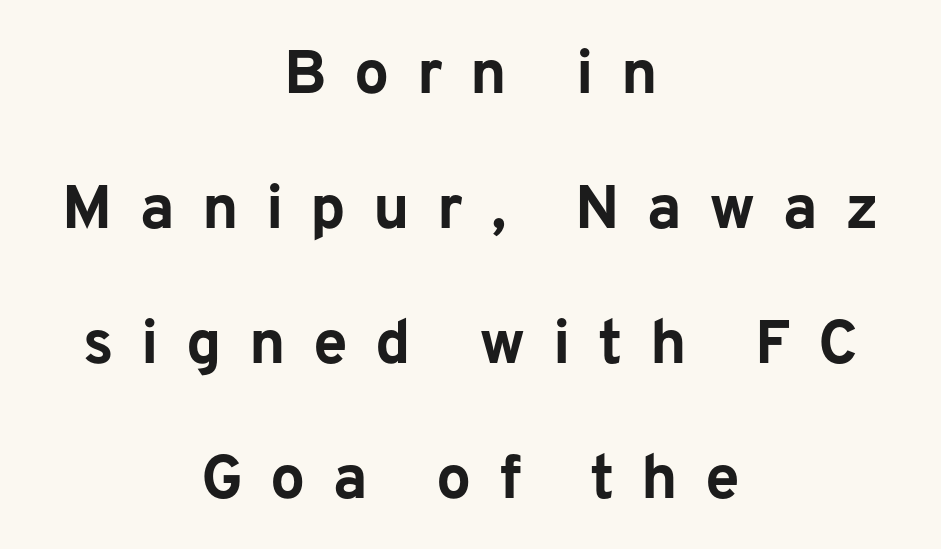
The image shows 62 px bold sans-serif type, upright; set centered, loose line spacing (2.18x), unusually wide letter spacing (+0.44 em), not underlined; low stroke contrast and a medium x-height.
